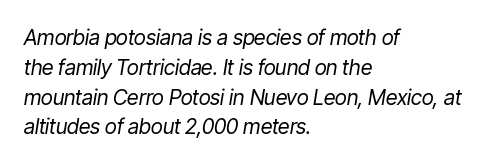
Line beginnings align vertically; line endings do not. The strokes carry an ordinary text weight at most. Observe the ordinary spacing: letters are neighbours, not strangers. In terms of leading, this rendering sits right in the middle. Clear beneath every line of the passage.
